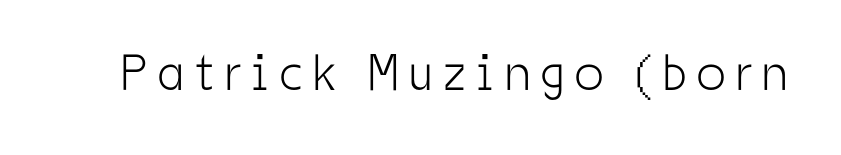
The image shows 51 px light, condensed sans-serif type, upright; set unusually wide letter spacing (+0.21 em), not underlined; low stroke contrast and a medium x-height.
